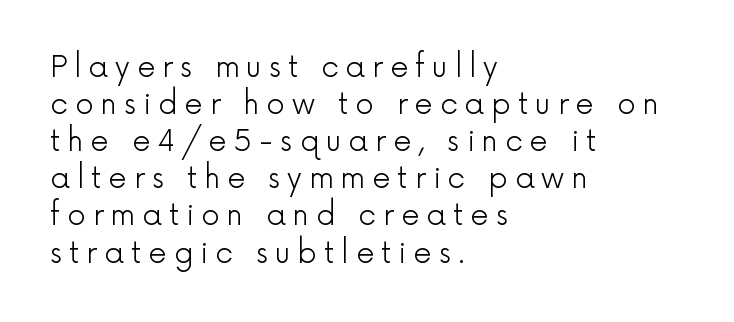
{"serif": "no", "italic": "no", "bold": "no", "weight": "light", "width": "normal", "x_height": "medium", "monospaced": "no", "underline": "no", "align": "left", "line_spacing": "normal", "line_spacing_ratio": 1.28, "letter_spacing": "wide", "letter_spacing_em": 0.24, "glyph_px": 29}
